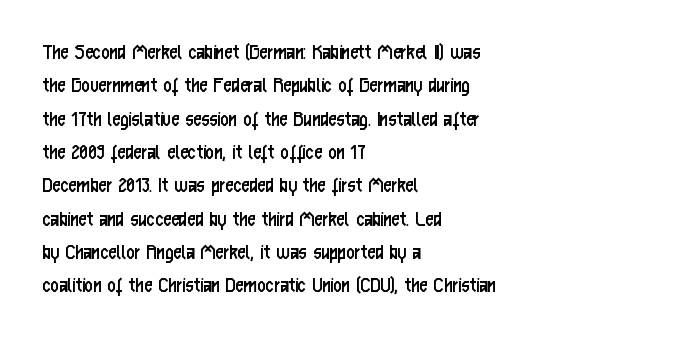
Q: Is the text bold? A: No.
Q: Is the text italic (slanted)? A: No, it is upright.
Q: Is the text underlined? A: No.
Q: How is the paragraph aligned? A: Left-aligned.
Q: Is the spacing between letters normal or unusually wide? A: Normal.
Q: Is the spacing between lines tight, normal or loose? A: Normal.
